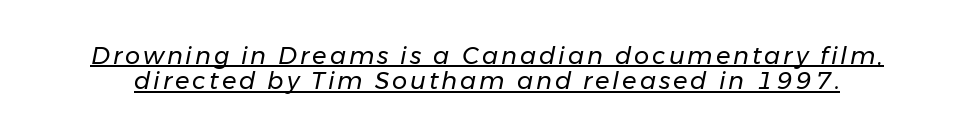
{"italic": "yes", "lean": "right", "slant_degrees": 11, "bold": "no", "underline": "yes", "line_spacing": "tight", "line_spacing_ratio": 1.06, "glyph_px": 24}
